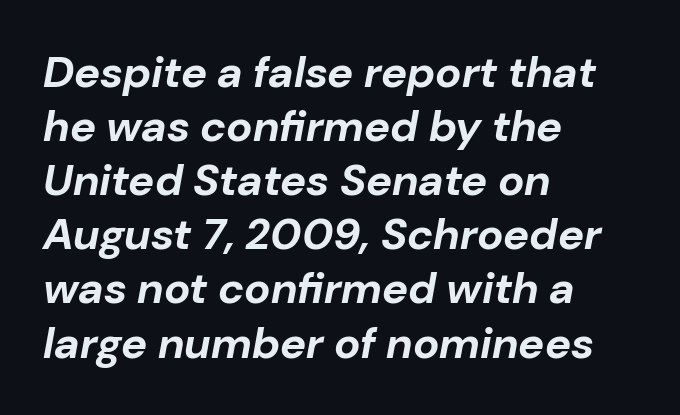
The image shows 44 px bold type, italic (leaning right); set left-aligned, line spacing 1.23x, normal letter spacing, not underlined; low stroke contrast and a medium x-height.
